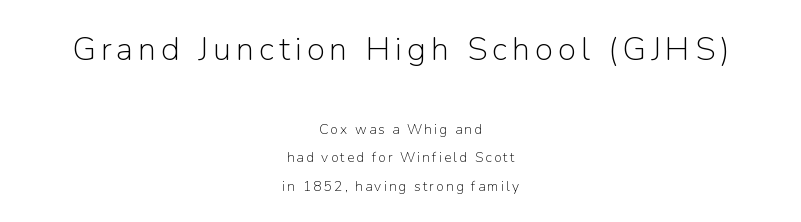
Scale decreases going downward across the two blocks. The passage shown stacks its lines with a broad gap. Alignment: centered. You can tell from the bare stems that sans-serif type was used. No chunkiness to these letters — they're not bold.
